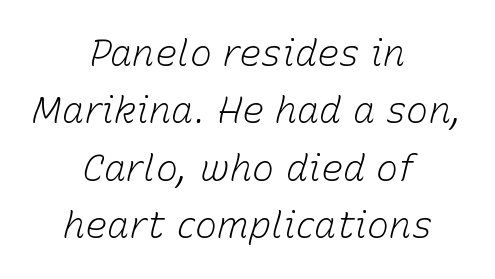
The image shows 37 px light type, italic (leaning right); set centered, normal line spacing (1.55x), normal letter spacing, not underlined; low stroke contrast and a medium x-height.
